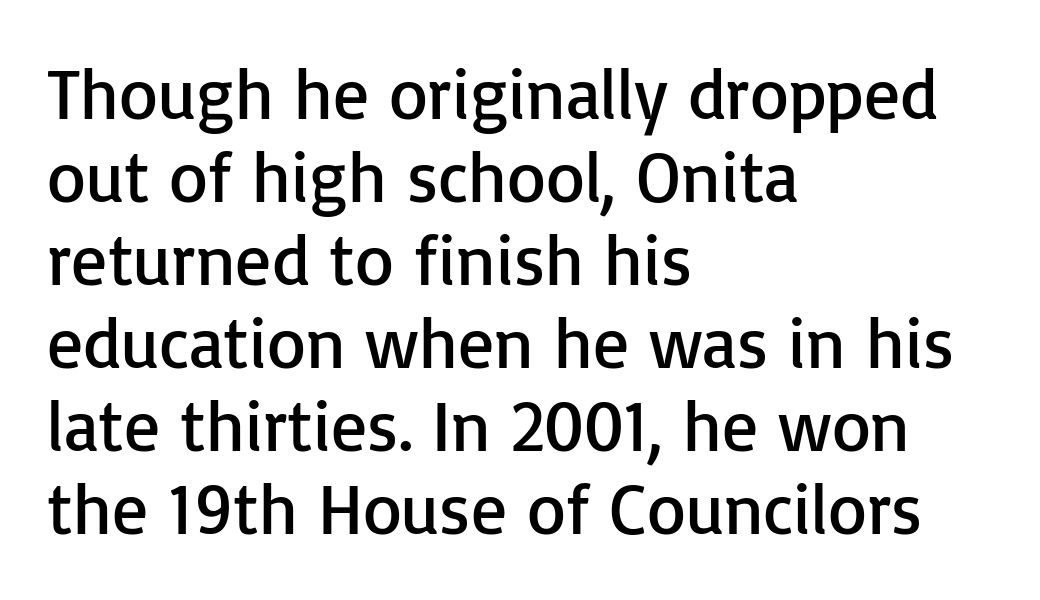
Q: Is the text bold? A: No.
Q: Is the text italic (slanted)? A: No, it is upright.
Q: Is the typeface a serif or a sans-serif typeface? A: Sans-serif.
Q: Is the text underlined? A: No.
Q: How is the paragraph aligned? A: Left-aligned.
Q: Is the spacing between letters normal or unusually wide? A: Normal.
Q: Width (condensed, normal, or wide)? A: Normal.
Q: Stroke contrast? A: Low.
Q: x-height? A: Medium.
Q: Monospaced? A: No.
